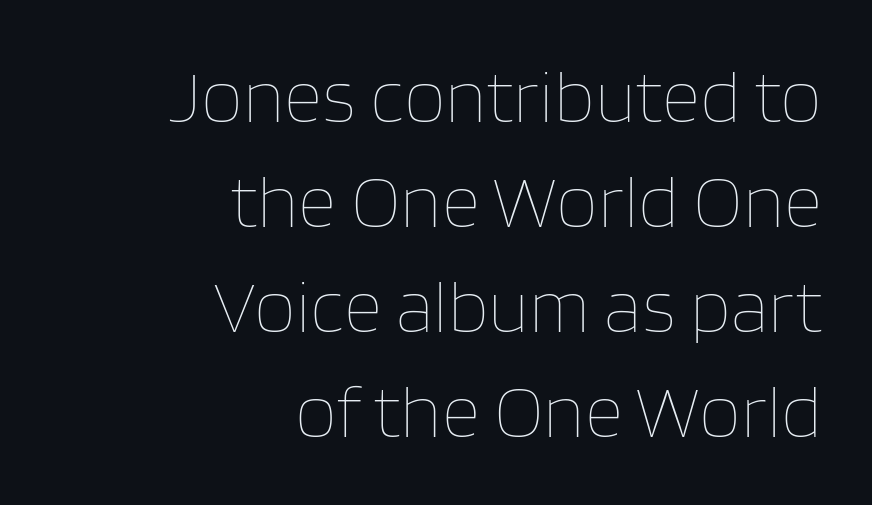
The gaps between neighbouring characters are ordinary and unremarkable. Does the leading feel generous? No, just average. Horizontal alignment here is rightward, an uncommon choice for prose. Unmarked baselines from the first word to the last.
